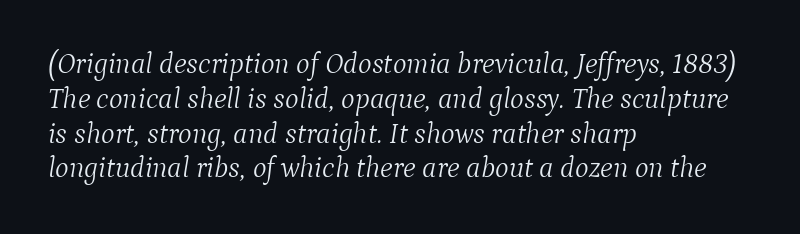
{"serif": "yes", "italic": "yes", "lean": "right", "slant_degrees": 9, "bold": "no", "weight": "light", "width": "normal", "stroke_contrast": "medium", "x_height": "medium", "monospaced": "no", "underline": "no", "align": "left", "line_spacing_ratio": 1.2, "letter_spacing": "normal", "letter_spacing_em": 0.0, "glyph_px": 29}
